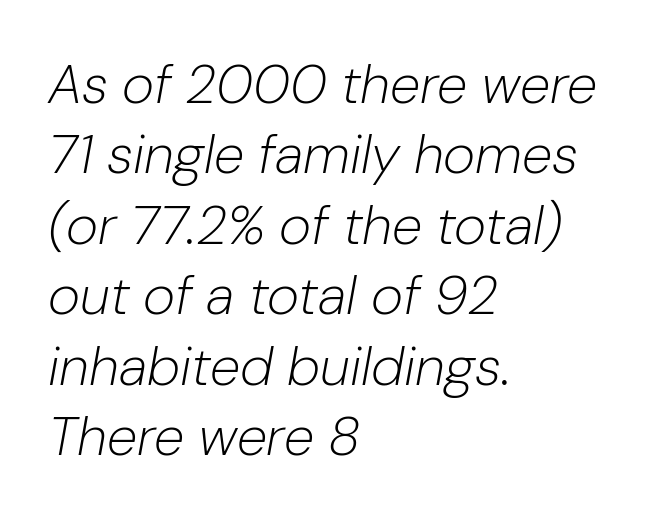
This is not heavy type; no bold has been used. These lines stack with their left ends in a neat column. The designer left line spacing at the default. Descenders are the only things crossing below the line. Is the type slanted? Yes — the strokes lean at a clear angle.
